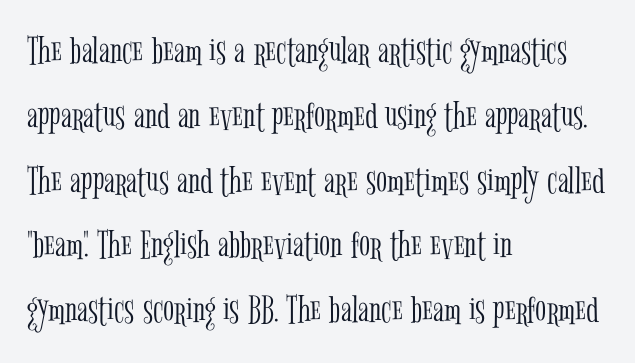
{"serif": "yes", "italic": "no", "bold": "no", "weight": "light", "width": "condensed", "stroke_contrast": "low", "x_height": "medium", "monospaced": "no", "underline": "no", "align": "left", "line_spacing": "normal", "line_spacing_ratio": 1.58, "letter_spacing": "normal", "letter_spacing_em": 0.0, "glyph_px": 41}
